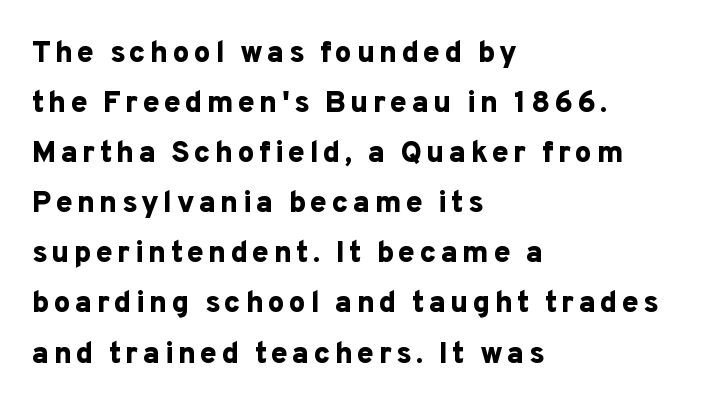
{"serif": "no", "italic": "no", "bold": "yes", "weight": "bold", "width": "normal", "stroke_contrast": "low", "x_height": "medium", "monospaced": "no", "underline": "no", "align": "left", "line_spacing": "normal", "line_spacing_ratio": 1.67, "glyph_px": 30}
